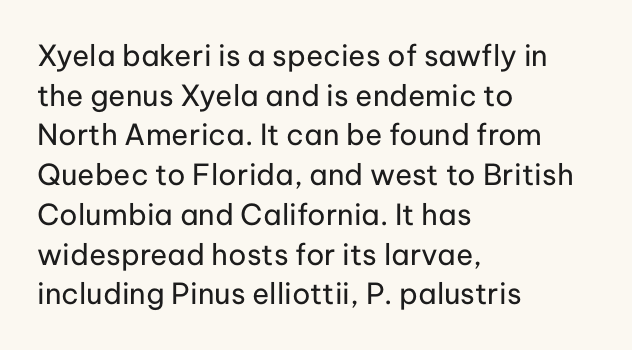
Q: Is the text bold? A: No.
Q: Is the text italic (slanted)? A: No, it is upright.
Q: Is the typeface a serif or a sans-serif typeface? A: Sans-serif.
Q: Is the text underlined? A: No.
Q: How is the paragraph aligned? A: Left-aligned.
Q: Is the spacing between letters normal or unusually wide? A: Normal.
Q: Is the spacing between lines tight, normal or loose? A: Normal.
Q: Width (condensed, normal, or wide)? A: Normal.
Q: Stroke contrast? A: Low.
Q: x-height? A: Medium.
Q: Monospaced? A: No.
